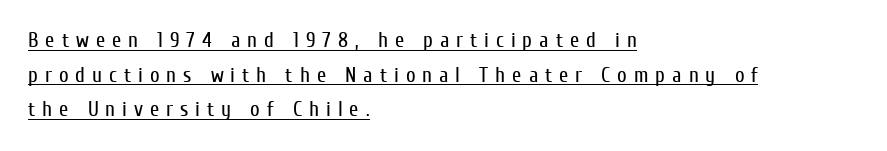
When letters stand straight like this, we call the style roman or upright. Compared with a typical body face, this is equally light or lighter still. Short and long lines alike share a common starting point at left. The lettering is marked with a stroke running underneath it. Reading down the column, the eye jumps a familiar distance to each next line.
